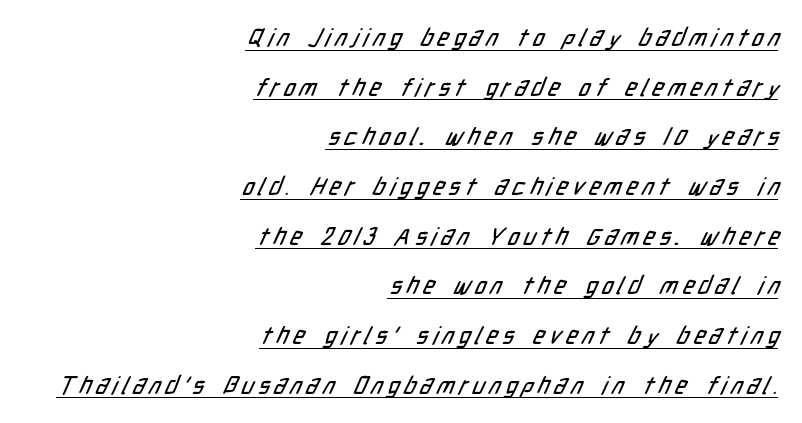
The image shows 24 px text type; set right-aligned, loose line spacing (2.07x), underlined.
